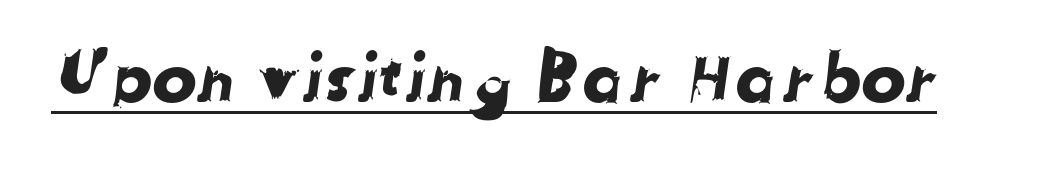
{"serif": "no", "width": "normal", "stroke_contrast": "low", "x_height": "medium", "monospaced": "no", "underline": "yes", "letter_spacing": "normal", "letter_spacing_em": 0.0, "glyph_px": 67}
